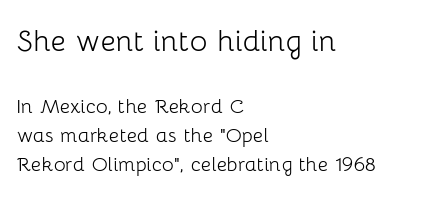
{"serif": "no", "italic": "no", "bold": "no", "weight": "light", "width": "normal", "stroke_contrast": "low", "x_height": "medium", "monospaced": "no", "underline": "no", "align": "left", "line_spacing_ratio": 1.16, "letter_spacing": "normal", "letter_spacing_em": 0.0, "larger_block": "first", "size_ratio": 1.48, "glyph_px": 37}
